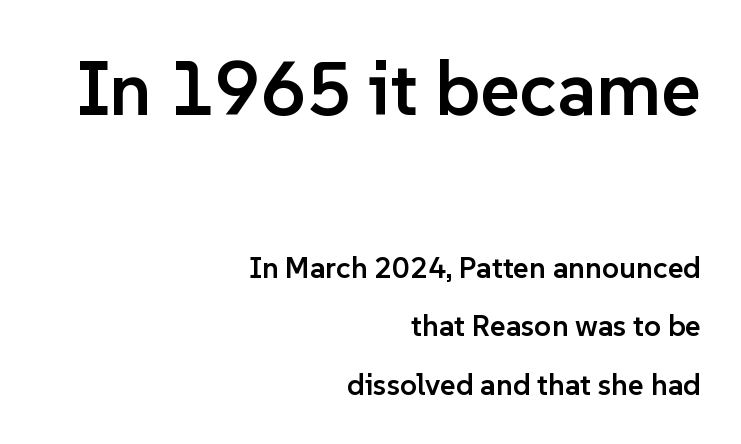
The image shows 76 px semibold sans-serif type, upright; set right-aligned, loose line spacing (1.94x), normal letter spacing, not underlined; the first (top) block is 2.53x larger; low stroke contrast and a medium x-height.
